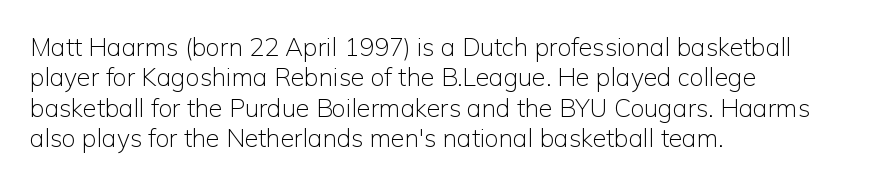
Q: Is the text bold? A: No.
Q: Is the text italic (slanted)? A: No, it is upright.
Q: Is the text underlined? A: No.
Q: How is the paragraph aligned? A: Left-aligned.
Q: Is the spacing between letters normal or unusually wide? A: Normal.
